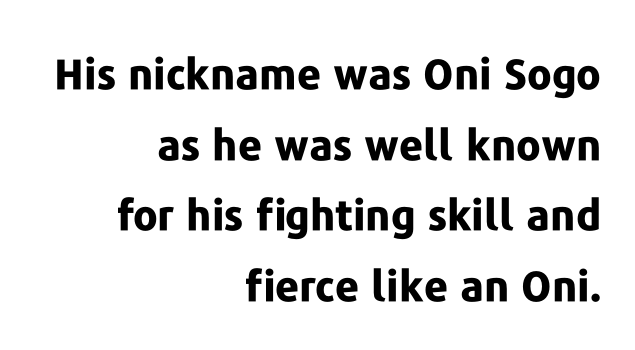
Q: Is the text bold? A: Yes.
Q: Is the text italic (slanted)? A: No, it is upright.
Q: Is the typeface a serif or a sans-serif typeface? A: Sans-serif.
Q: Is the text underlined? A: No.
Q: How is the paragraph aligned? A: Right-aligned.
Q: Is the spacing between letters normal or unusually wide? A: Normal.
Q: Is the spacing between lines tight, normal or loose? A: Normal.
Q: Width (condensed, normal, or wide)? A: Normal.
Q: Stroke contrast? A: Low.
Q: x-height? A: Medium.
Q: Monospaced? A: No.
